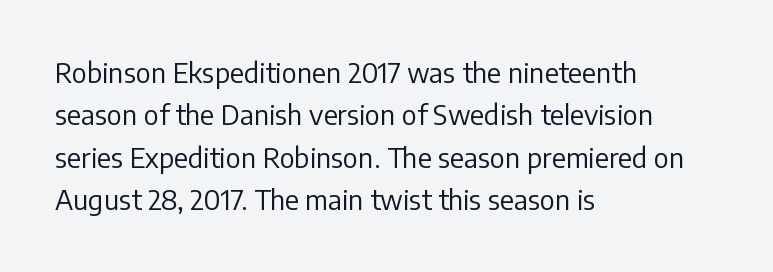
Q: Is the text bold? A: No.
Q: Is the text italic (slanted)? A: No, it is upright.
Q: Is the text underlined? A: No.
Q: How is the paragraph aligned? A: Left-aligned.
Q: Is the spacing between letters normal or unusually wide? A: Normal.
Q: Is the spacing between lines tight, normal or loose? A: Normal.
